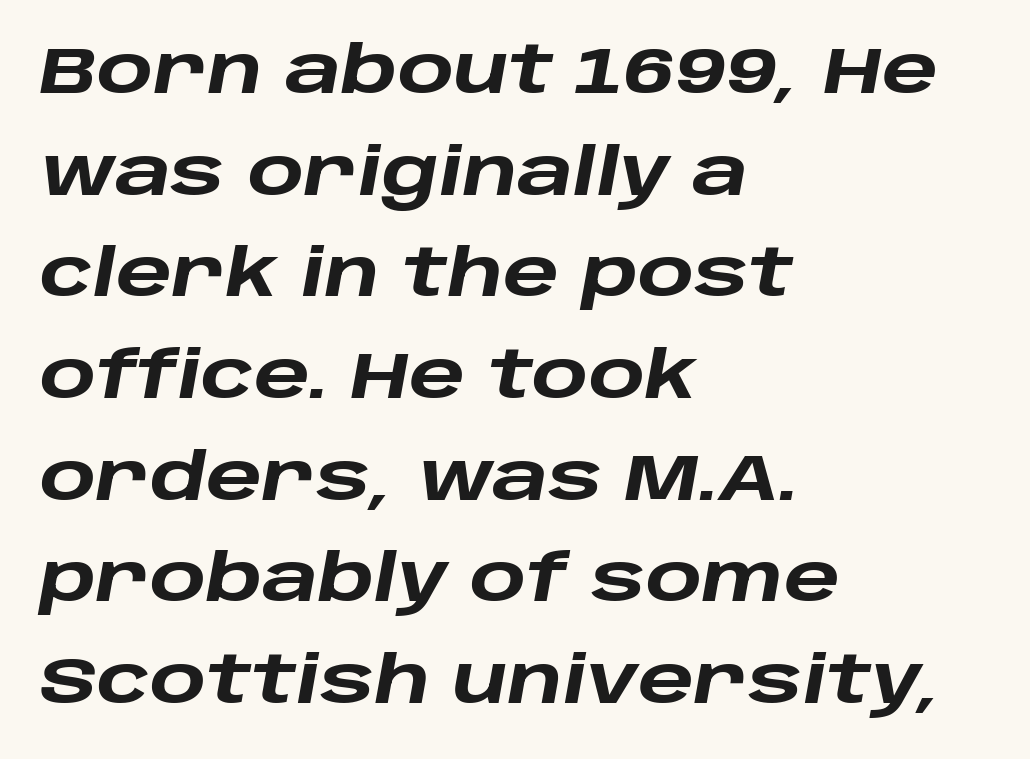
{"italic": "yes", "lean": "right", "slant_degrees": 10, "bold": "yes", "weight": "heavy", "width": "wide", "stroke_contrast": "low", "x_height": "large", "monospaced": "no", "underline": "no", "align": "left", "line_spacing": "normal", "line_spacing_ratio": 1.54, "letter_spacing": "normal", "letter_spacing_em": 0.0, "glyph_px": 66}
